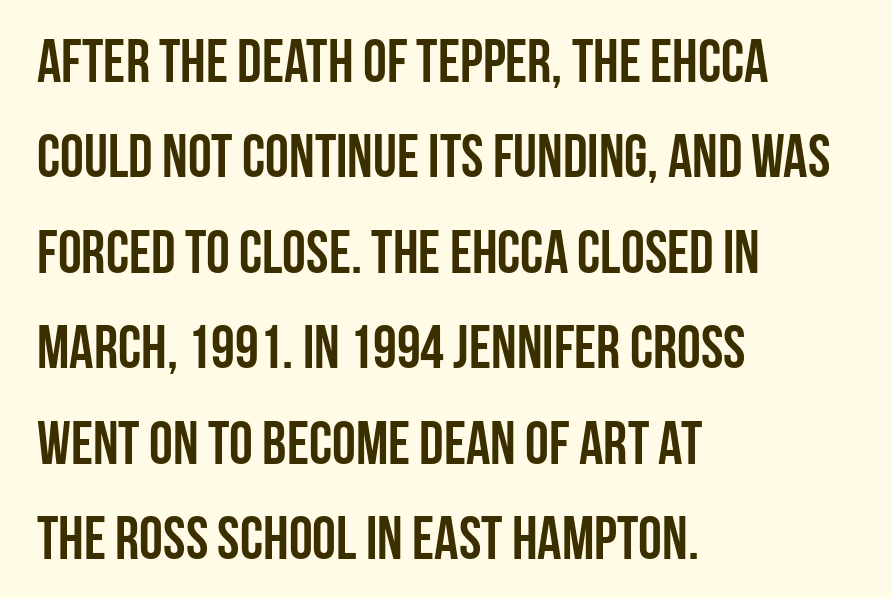
The image shows 60 px semibold, condensed sans-serif type, upright; set left-aligned, normal line spacing (1.59x), normal letter spacing, not underlined; low stroke contrast and a large x-height.
